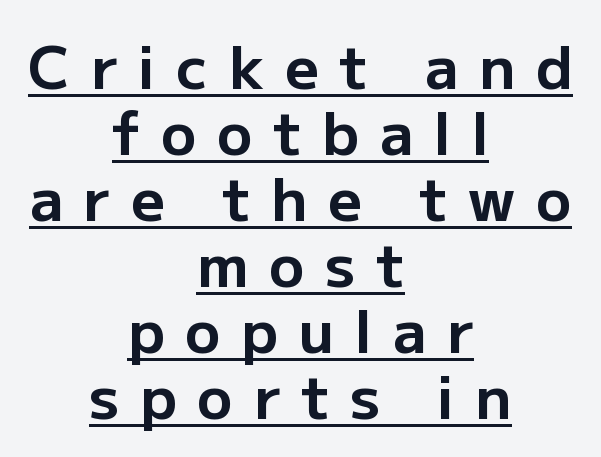
The image shows 59 px bold sans-serif type, upright; set centered, tight line spacing (1.12x), unusually wide letter spacing (+0.35 em), underlined; low stroke contrast and a medium x-height.
